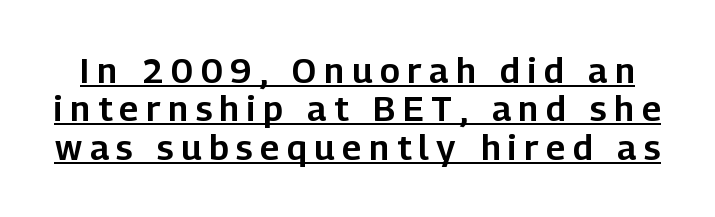
The lettering holds an erect, upright posture throughout. The face used here is a sans, in the tradition of grotesques and geometrics. Glance below the letters and you will spot a drawn line. Leading: reduced. A typesetter would call this proportional, since set widths differ per character.
